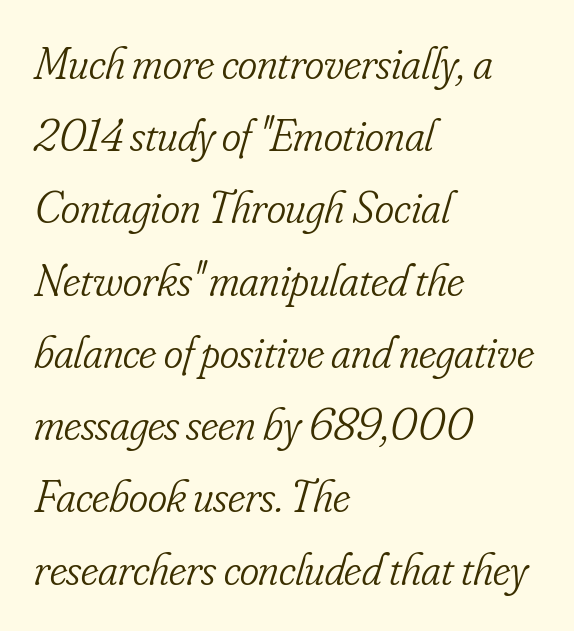
Summary of vertical rhythm: regular, with standard interline spacing. The text was rendered using a seriffed face with decorative stroke endings. The passage shown is not underscored anywhere. These lines were composed using italics. The letterforms sit shoulder to shoulder at normal distance.
